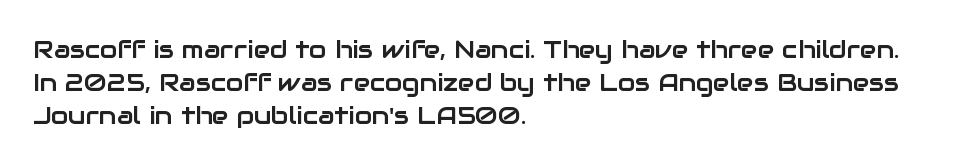
Students, observe: this is what conventionally led text looks like. Look at the tracking — it's just the regular setting, nothing added. The paragraph has a hard left edge and a soft right edge. Check under the words: just untouched page. The lettering holds an erect, upright posture throughout.
